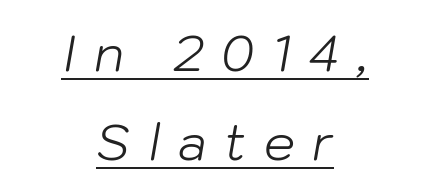
Q: Is the text bold? A: No.
Q: Is the text italic (slanted)? A: Yes, it leans right by about 10 degrees.
Q: Is the text underlined? A: Yes.
Q: How is the paragraph aligned? A: Centered.
Q: Is the spacing between letters normal or unusually wide? A: Unusually wide.
Q: Width (condensed, normal, or wide)? A: Normal.
Q: Stroke contrast? A: Low.
Q: x-height? A: Medium.
Q: Monospaced? A: No.
